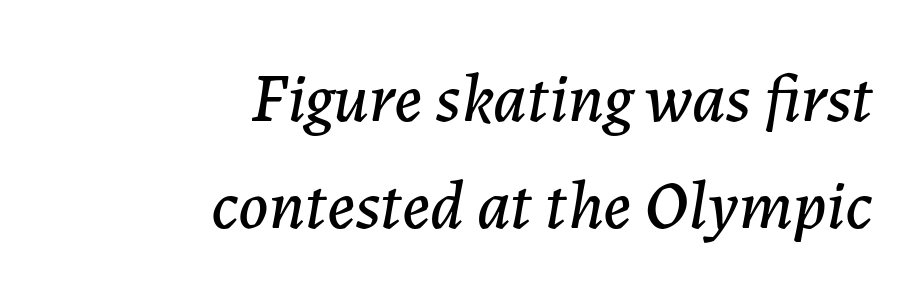
The image shows 69 px text type, italic (leaning right); set right-aligned, normal line spacing (1.55x), normal letter spacing, not underlined; low stroke contrast and a medium x-height.
